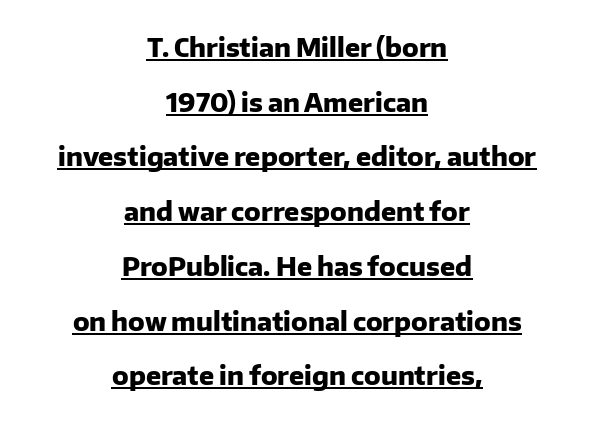
Caption: multi-line text, centered on the measure. This is roman type, the default non-slanted kind. Inter-character spacing is left at the font's built-in metrics. The space between consecutive lines is lavish. The sample has been set heavy, in full bold.
